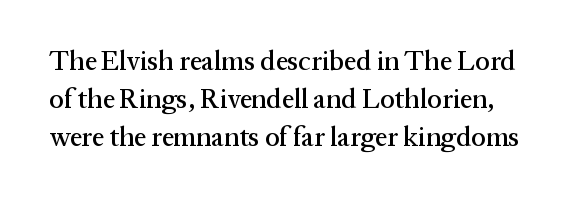
The image shows 27 px text type, upright; set normal line spacing (1.41x), normal letter spacing, not underlined.
